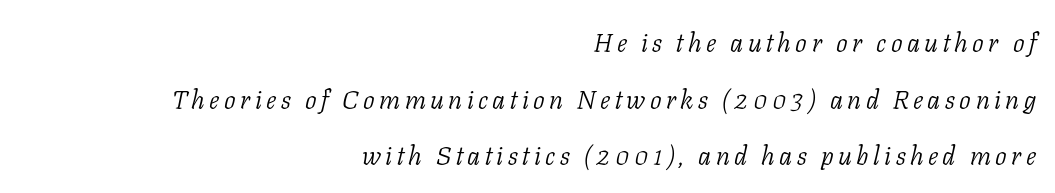
The image shows 26 px text type, italic (leaning right); set right-aligned, loose line spacing (2.18x), not underlined.
